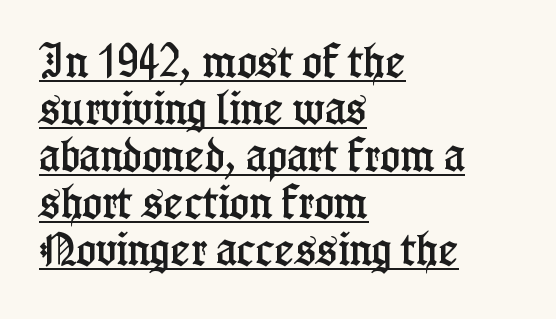
{"serif": "yes", "italic": "no", "width": "condensed", "stroke_contrast": "low", "x_height": "medium", "monospaced": "no", "underline": "yes", "align": "left", "line_spacing": "normal", "line_spacing_ratio": 1.27, "letter_spacing": "normal", "letter_spacing_em": 0.0, "glyph_px": 37}
